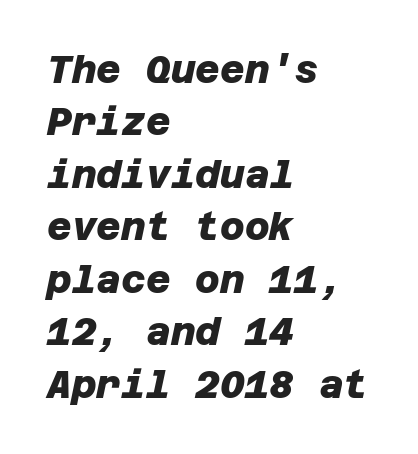
Compared with typical body copy, the letter spacing here is the same. Is this a sans? Yes — the strokes have no serifs. Left-aligned paragraph, ragged on the right. Does the leading feel generous? No, just average.
